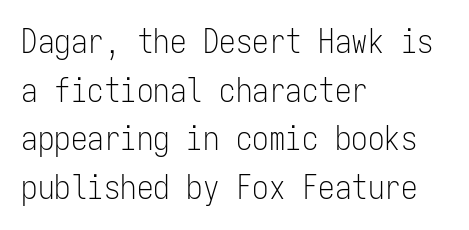
{"serif": "no", "italic": "no", "bold": "no", "weight": "light", "width": "condensed", "stroke_contrast": "low", "x_height": "medium", "monospaced": "yes", "underline": "no", "align": "left", "line_spacing": "normal", "line_spacing_ratio": 1.47, "letter_spacing": "normal", "letter_spacing_em": 0.0, "glyph_px": 33}
